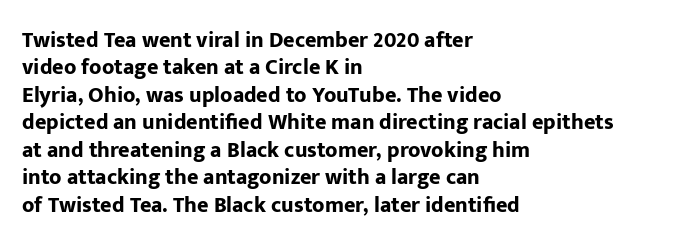
Q: Is the text bold? A: Yes.
Q: Is the text italic (slanted)? A: No, it is upright.
Q: Is the text underlined? A: No.
Q: How is the paragraph aligned? A: Left-aligned.
Q: Is the spacing between letters normal or unusually wide? A: Normal.
Q: Is the spacing between lines tight, normal or loose? A: Normal.
